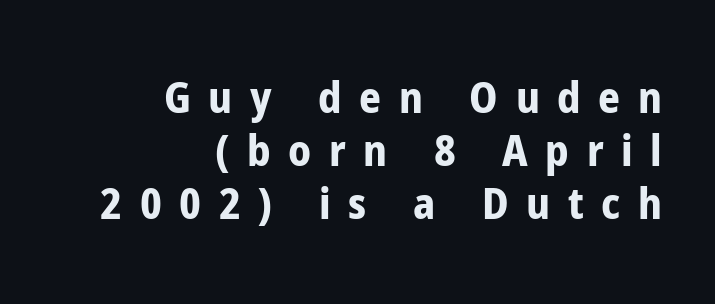
Where is the straight margin? On the right. I'd call this a sans setting — the letters go barefoot. Is the type bold? Yes — the strokes are clearly thick and heavy. Descenders hang freely into open space. Is there any slant? The stems are plumb. Short note: letters widely spaced.
